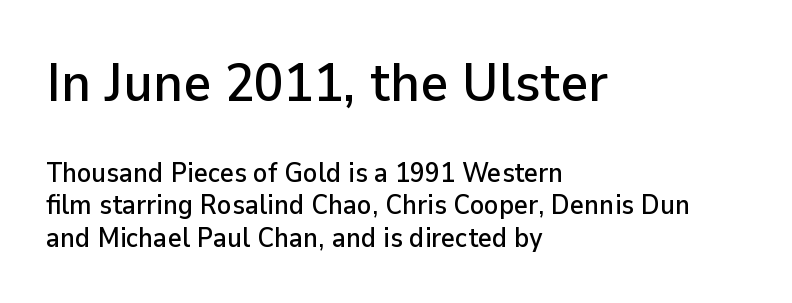
{"serif": "no", "italic": "no", "width": "normal", "stroke_contrast": "low", "x_height": "medium", "monospaced": "no", "underline": "no", "align": "left", "line_spacing_ratio": 1.2, "letter_spacing": "normal", "letter_spacing_em": 0.0, "larger_block": "first", "size_ratio": 2.0, "glyph_px": 54}
